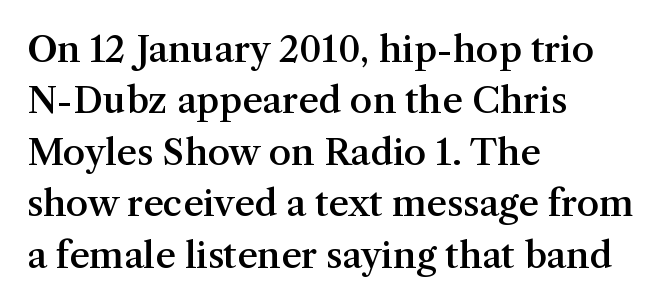
Vertical spacing — default. The face used here is proportionally spaced, like ordinary book or web type. Every letter is mildly thick-stroked: semibold rather than bold. Honestly, the letter spacing is just normal — you wouldn't notice it.
